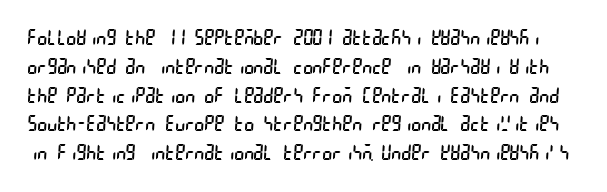
{"bold": "no", "underline": "no", "line_spacing": "normal", "line_spacing_ratio": 1.37, "letter_spacing": "normal", "letter_spacing_em": 0.0, "glyph_px": 21}
